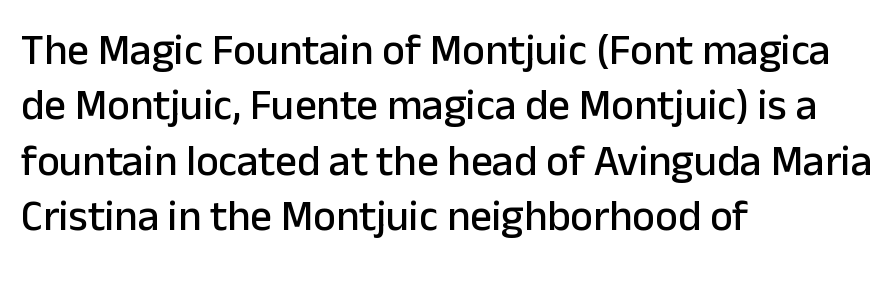
Q: Is the text italic (slanted)? A: No, it is upright.
Q: Is the typeface a serif or a sans-serif typeface? A: Sans-serif.
Q: Is the text underlined? A: No.
Q: How is the paragraph aligned? A: Left-aligned.
Q: Is the spacing between letters normal or unusually wide? A: Normal.
Q: Is the spacing between lines tight, normal or loose? A: Normal.
Q: Width (condensed, normal, or wide)? A: Normal.
Q: Stroke contrast? A: Low.
Q: x-height? A: Medium.
Q: Monospaced? A: No.
